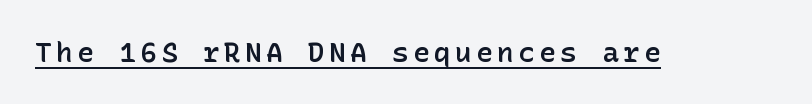
{"serif": "no", "italic": "no", "bold": "semi", "weight": "semibold", "width": "normal", "stroke_contrast": "low", "x_height": "medium", "underline": "yes", "glyph_px": 28}
